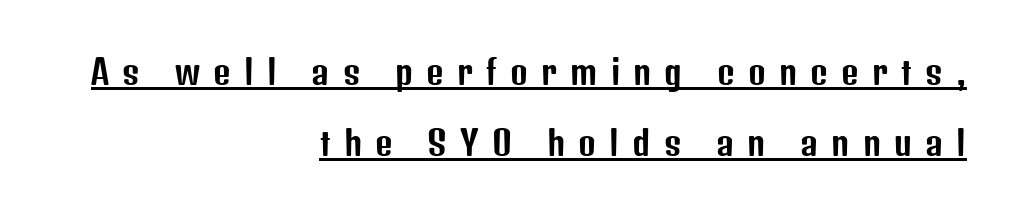
The image shows 34 px condensed sans-serif type, upright; set right-aligned, loose line spacing (2.1x), unusually wide letter spacing (+0.39 em), underlined; low stroke contrast and a medium x-height.
